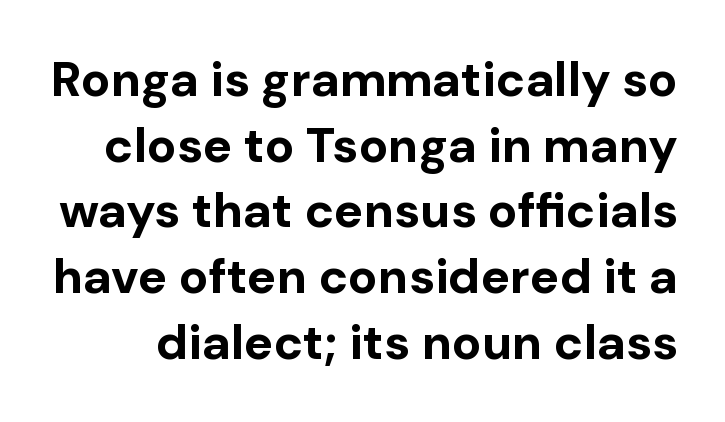
Q: Is the text bold? A: Yes.
Q: Is the text italic (slanted)? A: No, it is upright.
Q: Is the typeface a serif or a sans-serif typeface? A: Sans-serif.
Q: Is the text underlined? A: No.
Q: Is the spacing between letters normal or unusually wide? A: Normal.
Q: Is the spacing between lines tight, normal or loose? A: Normal.
Q: Width (condensed, normal, or wide)? A: Normal.
Q: Stroke contrast? A: Low.
Q: x-height? A: Medium.
Q: Monospaced? A: No.
